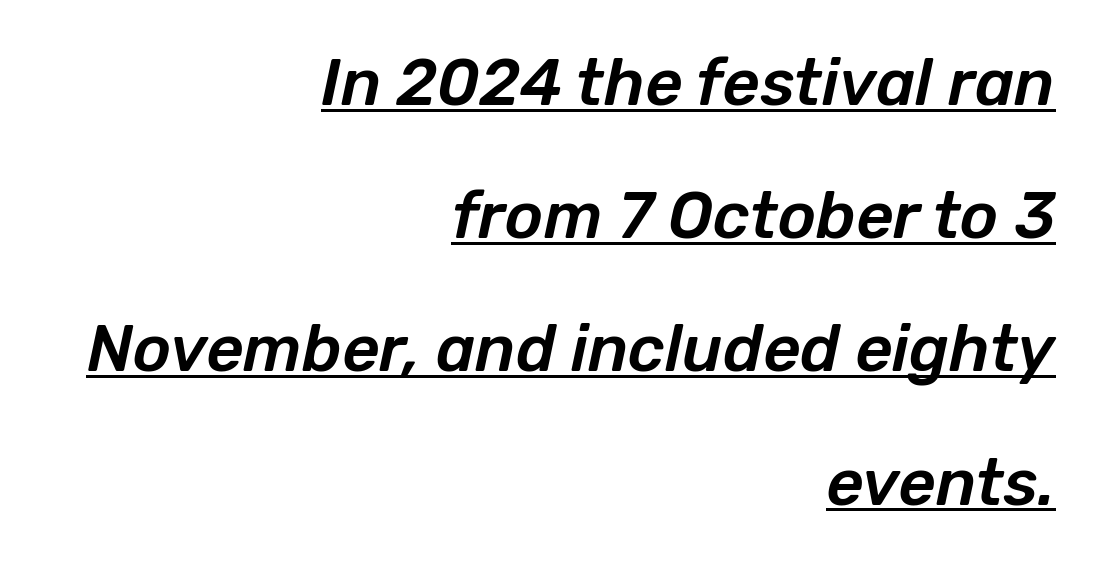
Compared with undecorated copy, this sample adds a rule below the words. Words appear dense and cohesive because spacing is normal. Baseline-to-baseline distance is far greater than the letter height. Each letter keeps its own natural width here, so spacing adapts to shape. Tall strokes in this sample are angled rather than plumb. Line ends are locked; line starts wander.
